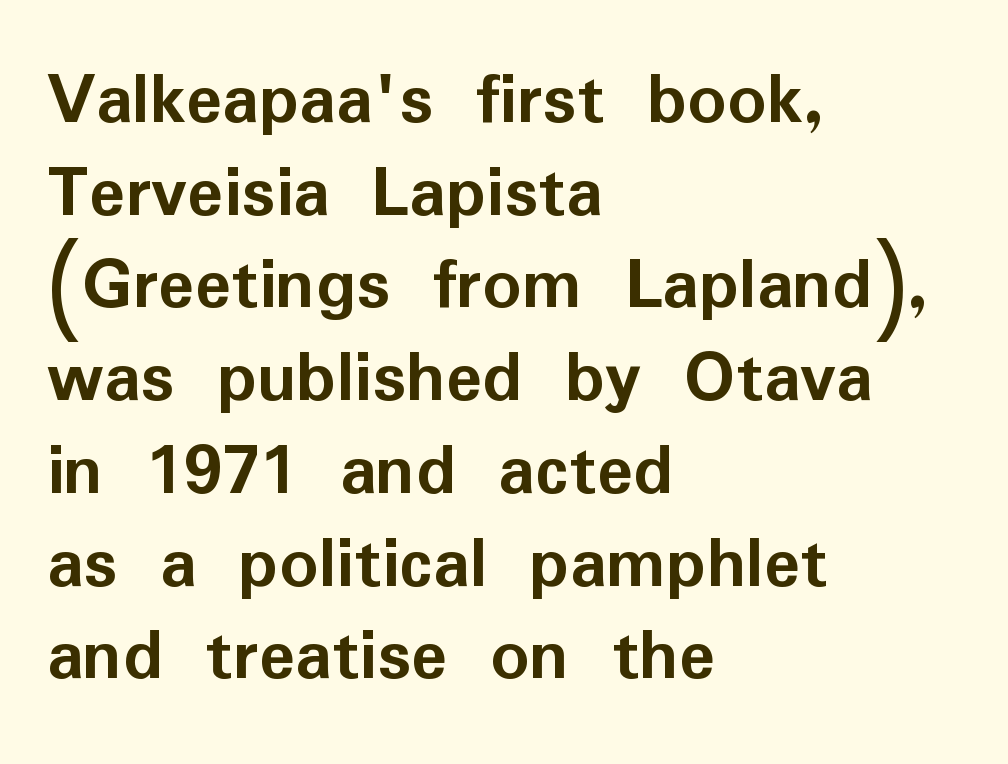
The characters look thick and weighty, a clear bold. Teacher's note: observe the even left margin — that is flush-left alignment. The specimen reads as upright at a glance. Each word holds together tightly as a unit, with standard inter-letter gaps. Check where the strokes stop: nothing finishes them off — pure sans.
